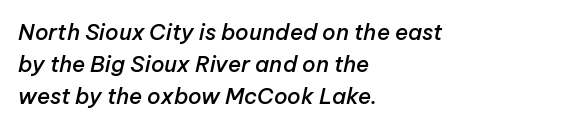
{"italic": "yes", "lean": "right", "slant_degrees": 12, "bold": "semi", "underline": "no", "align": "left", "line_spacing": "normal", "line_spacing_ratio": 1.46, "letter_spacing": "normal", "letter_spacing_em": 0.0, "glyph_px": 22}
